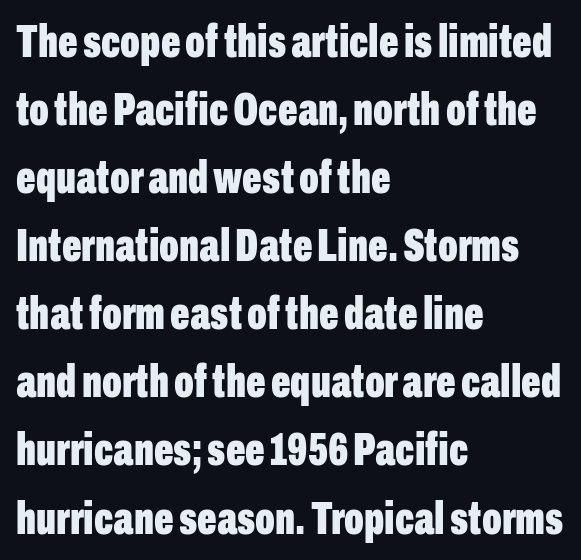
Q: Is the text bold? A: Yes.
Q: Is the text italic (slanted)? A: No, it is upright.
Q: Is the typeface a serif or a sans-serif typeface? A: Sans-serif.
Q: Is the text underlined? A: No.
Q: How is the paragraph aligned? A: Left-aligned.
Q: Is the spacing between letters normal or unusually wide? A: Normal.
Q: Is the spacing between lines tight, normal or loose? A: Normal.
Q: Width (condensed, normal, or wide)? A: Condensed.
Q: Stroke contrast? A: Low.
Q: x-height? A: Medium.
Q: Monospaced? A: No.
